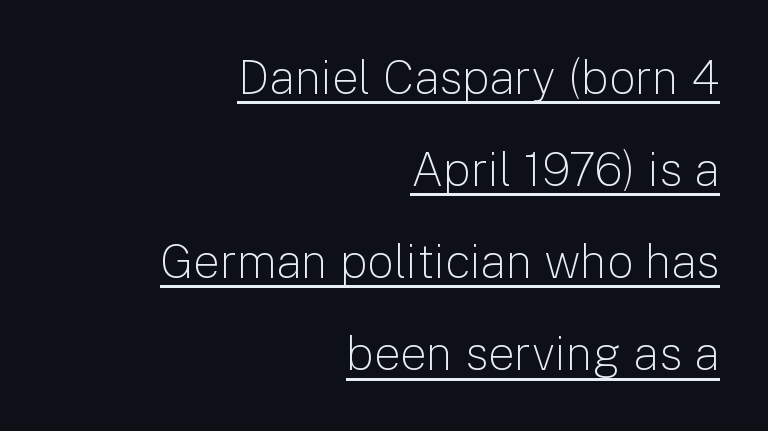
{"serif": "no", "italic": "no", "bold": "no", "weight": "light", "width": "normal", "stroke_contrast": "low", "x_height": "medium", "monospaced": "no", "underline": "yes", "align": "right", "line_spacing": "loose", "line_spacing_ratio": 1.96, "letter_spacing": "normal", "letter_spacing_em": 0.0, "glyph_px": 47}
